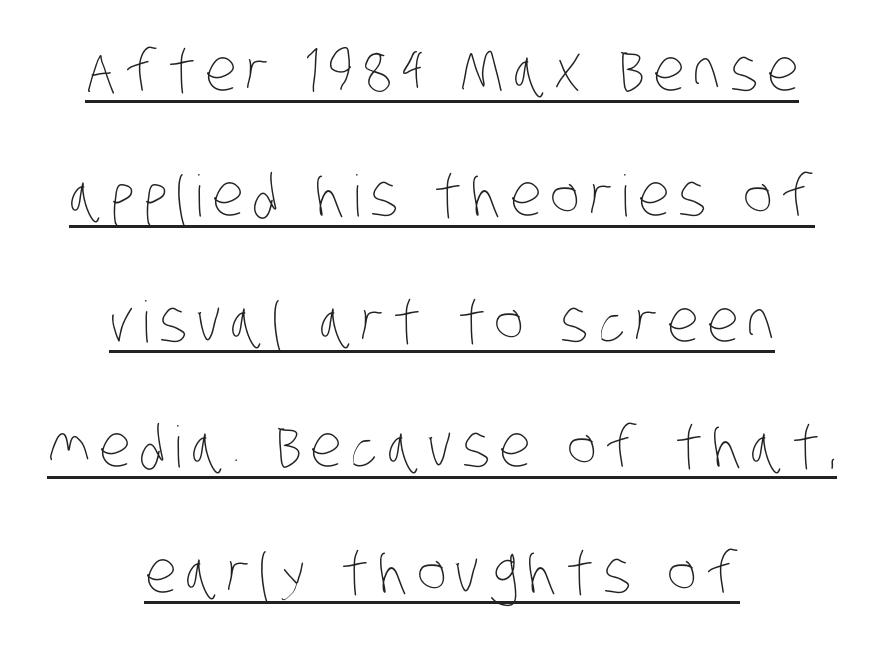
The image shows 57 px thin, condensed type; set centered, loose line spacing (2.2x), underlined; low stroke contrast and a large x-height.
